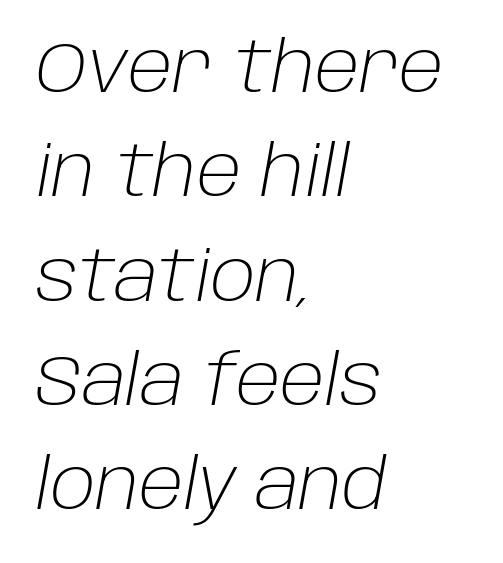
The tracking reads as untouched default to a designer's eye. The strip under each line holds only bare page. Students, observe: this is what conventionally led text looks like. Each line starts at the same left margin while the right side varies.
